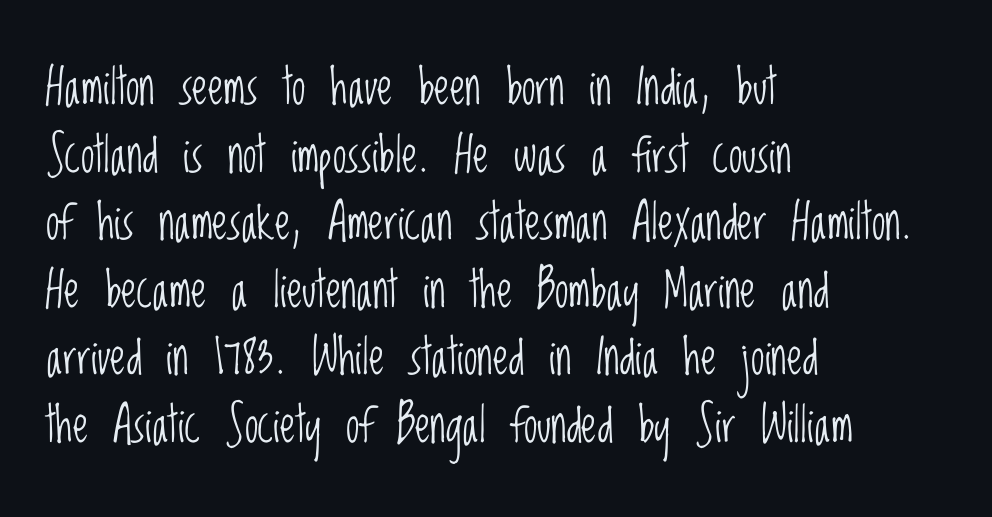
Counters stay open thanks to moderate or lighter strokes. Check under the words: just untouched page. Tracking value appears to be zero — textbook default spacing. Vertical strokes here are truly vertical. Is this a fixed-width face? No — the glyphs have proportional, varying widths.
